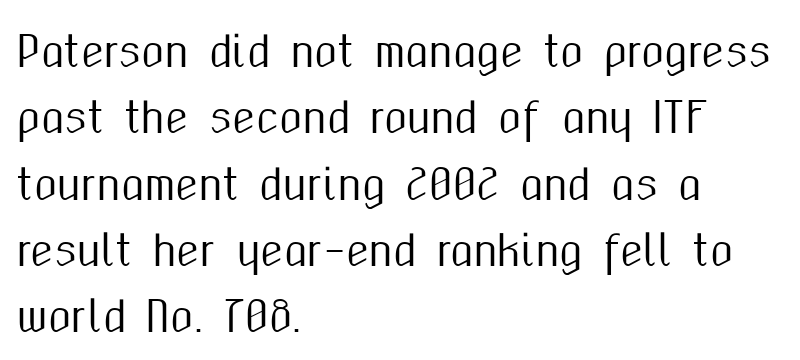
{"serif": "no", "italic": "no", "width": "condensed", "stroke_contrast": "medium", "x_height": "medium", "monospaced": "no", "underline": "no", "align": "left", "line_spacing": "normal", "line_spacing_ratio": 1.58, "letter_spacing": "normal", "letter_spacing_em": 0.0, "glyph_px": 42}
